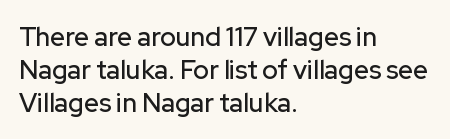
Each new line begins a customary step beneath the previous one. The passage shown is not underscored anywhere. Unlike italic type, these characters show no tilt at all. Casual observation: everything's shoved over to the left.
